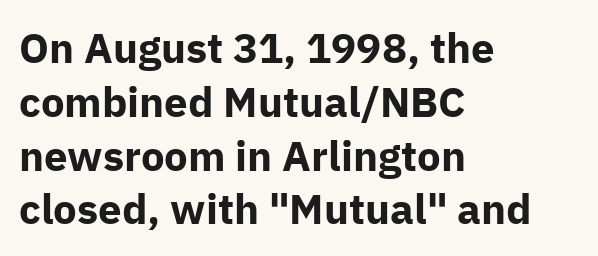
{"serif": "no", "italic": "no", "bold": "yes", "weight": "bold", "width": "normal", "stroke_contrast": "low", "x_height": "medium", "monospaced": "no", "underline": "no", "align": "left", "line_spacing": "normal", "line_spacing_ratio": 1.28, "letter_spacing": "normal", "letter_spacing_em": 0.0, "glyph_px": 42}
